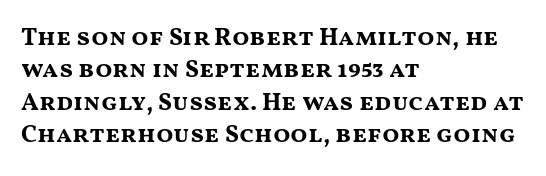
{"italic": "no", "bold": "yes", "underline": "no", "align": "left", "line_spacing": "normal", "line_spacing_ratio": 1.3, "letter_spacing": "normal", "letter_spacing_em": 0.0, "glyph_px": 25}
